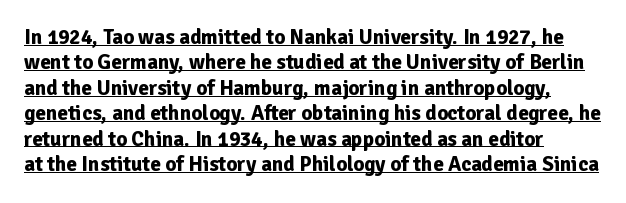
Q: Is the text bold? A: Yes.
Q: Is the text italic (slanted)? A: No, it is upright.
Q: Is the text underlined? A: Yes.
Q: How is the paragraph aligned? A: Left-aligned.
Q: Is the spacing between letters normal or unusually wide? A: Normal.
